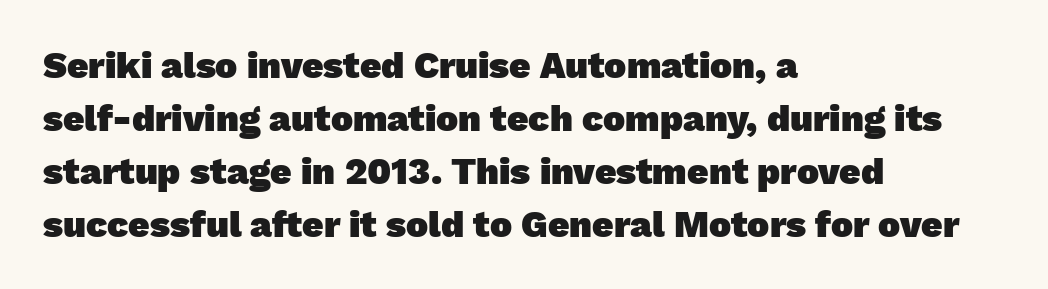
This block has exactly the height ordinary leading produces. The sample has been set heavy, in full bold. Letters rest on an invisible, unmarked baseline. Proportional: the letters do not fall into vertical columns. Left-aligned paragraph, ragged on the right. Here the glyphs are tracked normally, forming tight word shapes.
